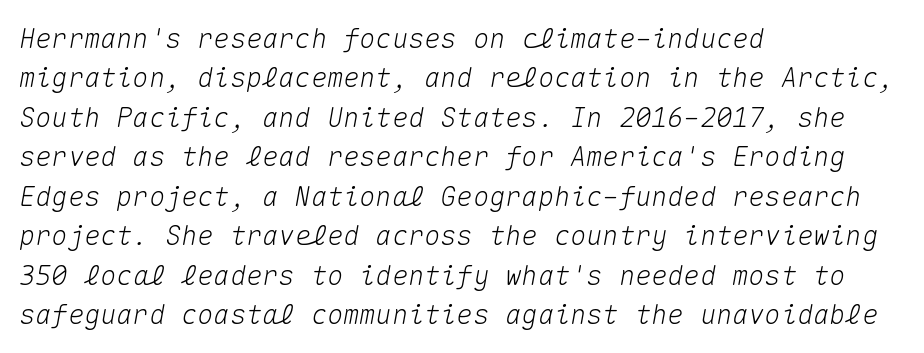
{"italic": "yes", "lean": "right", "slant_degrees": 10, "underline": "no", "align": "left", "line_spacing": "normal", "line_spacing_ratio": 1.46, "letter_spacing": "normal", "letter_spacing_em": 0.0, "glyph_px": 27}
